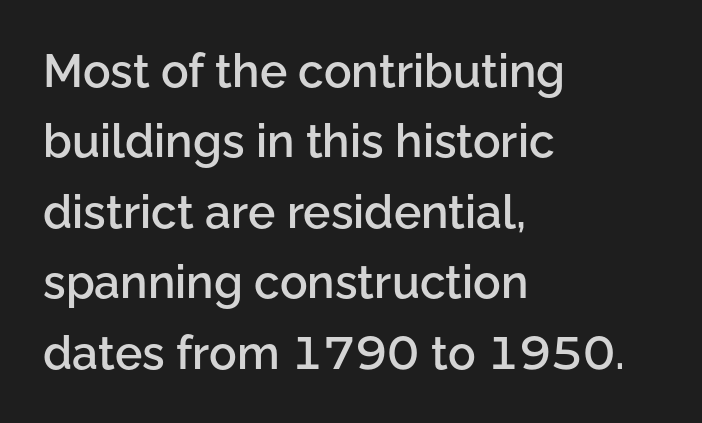
Q: Is the text bold? A: Semi-bold.
Q: Is the text italic (slanted)? A: No, it is upright.
Q: Is the typeface a serif or a sans-serif typeface? A: Sans-serif.
Q: Is the text underlined? A: No.
Q: How is the paragraph aligned? A: Left-aligned.
Q: Is the spacing between letters normal or unusually wide? A: Normal.
Q: Is the spacing between lines tight, normal or loose? A: Normal.
Q: Width (condensed, normal, or wide)? A: Normal.
Q: Stroke contrast? A: Low.
Q: x-height? A: Medium.
Q: Monospaced? A: No.
